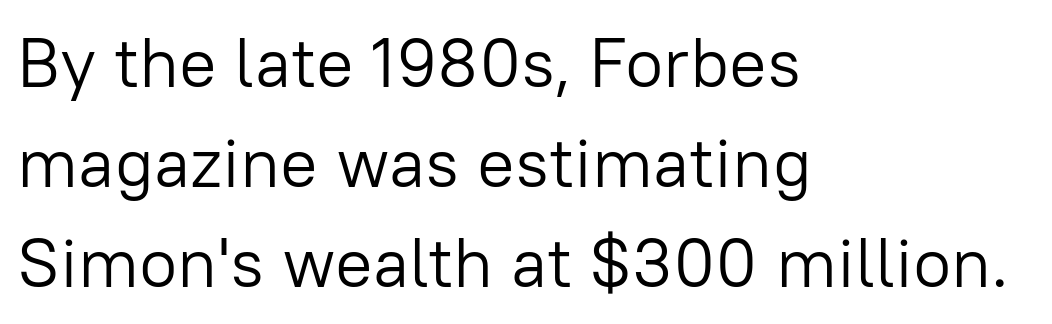
The image shows 70 px light sans-serif type, upright; set left-aligned, normal line spacing (1.43x), normal letter spacing, not underlined; low stroke contrast and a medium x-height.
